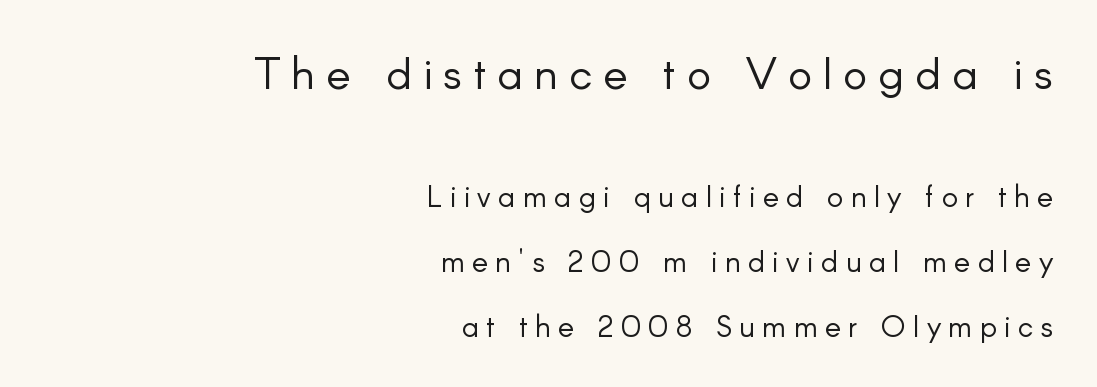
The image shows 45 px light sans-serif type, upright; set right-aligned, loose line spacing (2.16x), unusually wide letter spacing (+0.25 em), not underlined; the first (top) block is 1.5x larger; low stroke contrast and a small x-height.
